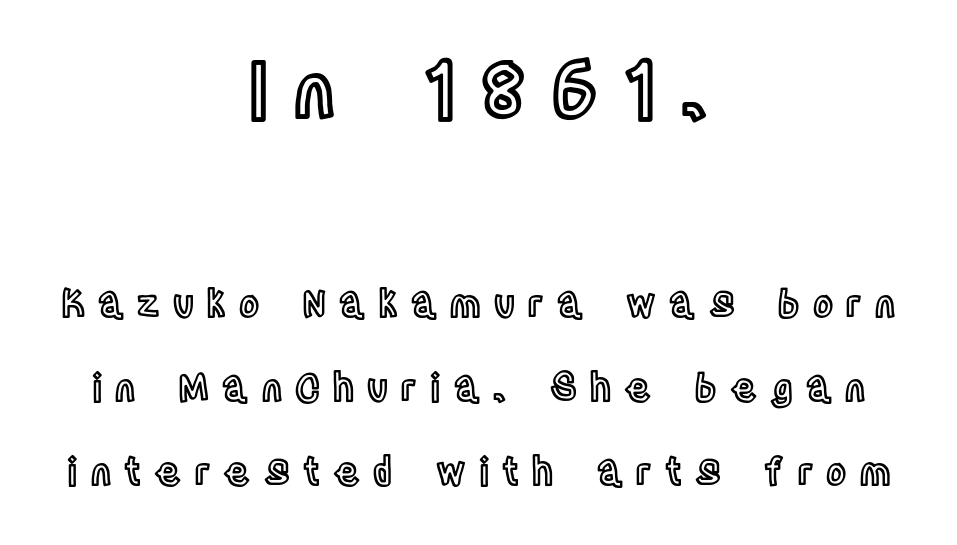
Q: Is the text italic (slanted)? A: No, it is upright.
Q: Is the text underlined? A: No.
Q: How is the paragraph aligned? A: Centered.
Q: Is the spacing between letters normal or unusually wide? A: Unusually wide.
Q: Is the spacing between lines tight, normal or loose? A: Loose.
Q: Which block of text is set in a larger size, the first (top) or the second (bottom)? A: The first (top) one.
Q: Width (condensed, normal, or wide)? A: Condensed.
Q: x-height? A: Large.
Q: Monospaced? A: No.
